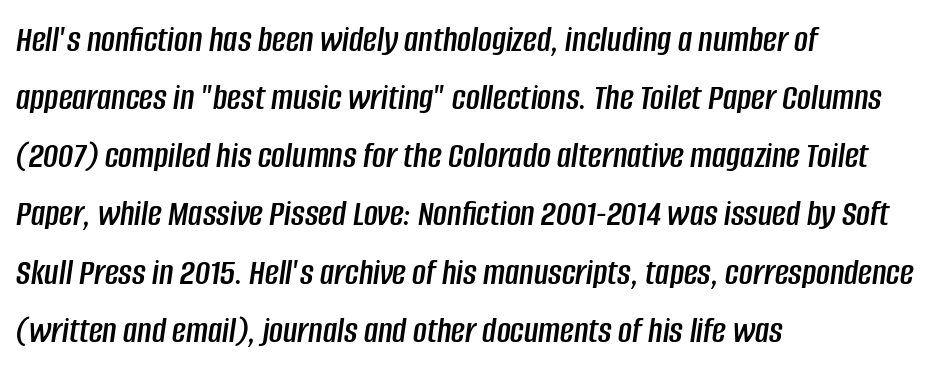
Q: Is the text italic (slanted)? A: Yes, it leans right by about 8 degrees.
Q: Is the text underlined? A: No.
Q: How is the paragraph aligned? A: Left-aligned.
Q: Is the spacing between letters normal or unusually wide? A: Normal.
Q: Is the spacing between lines tight, normal or loose? A: Normal.
Q: Width (condensed, normal, or wide)? A: Condensed.
Q: Stroke contrast? A: Low.
Q: x-height? A: Large.
Q: Monospaced? A: No.
